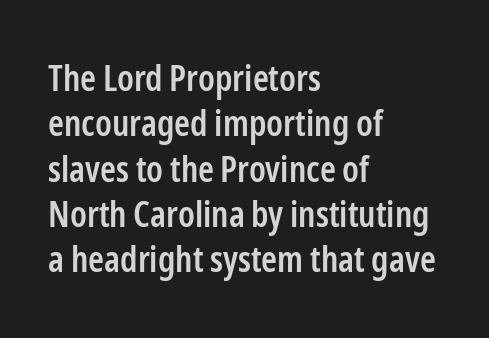
The image shows 36 px semibold, condensed sans-serif type, upright; set left-aligned, normal line spacing (1.26x), normal letter spacing, not underlined; low stroke contrast and a medium x-height.
